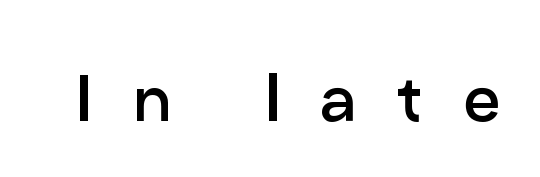
The image shows 80 px regular-weight sans-serif type, upright; set unusually wide letter spacing (+0.49 em), not underlined; low stroke contrast and a medium x-height.
